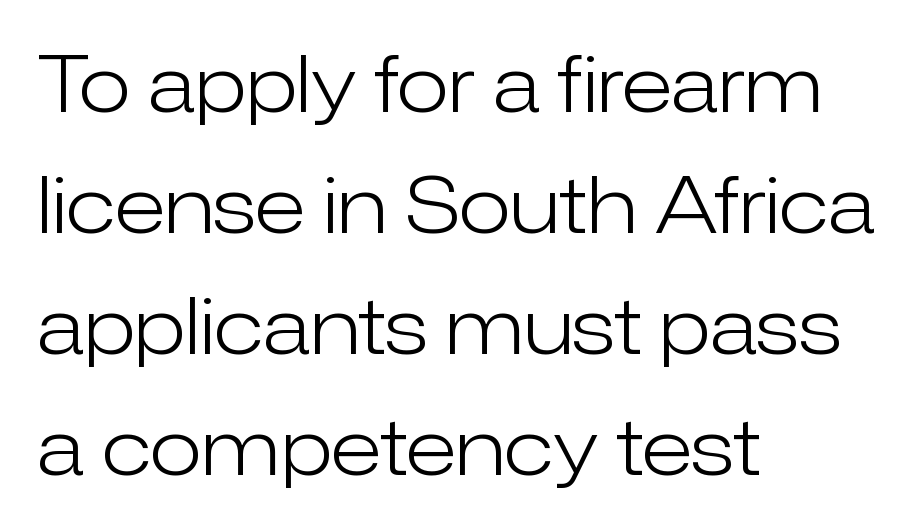
The image shows 77 px light sans-serif type, upright; set left-aligned, normal line spacing (1.57x), normal letter spacing, not underlined; low stroke contrast and a medium x-height.
